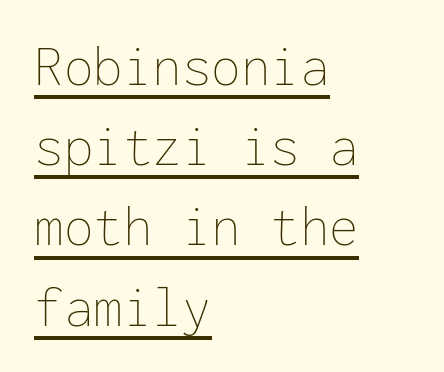
Q: Is the text bold? A: No.
Q: Is the text italic (slanted)? A: No, it is upright.
Q: Is the text underlined? A: Yes.
Q: How is the paragraph aligned? A: Left-aligned.
Q: Is the spacing between letters normal or unusually wide? A: Normal.
Q: Is the spacing between lines tight, normal or loose? A: Normal.
Q: Width (condensed, normal, or wide)? A: Normal.
Q: Stroke contrast? A: Low.
Q: x-height? A: Medium.
Q: Monospaced? A: Yes.
